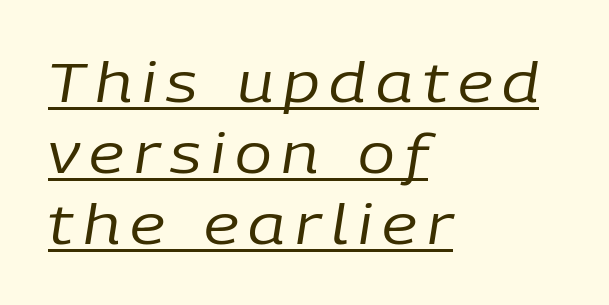
Q: Is the text bold? A: No.
Q: Is the text italic (slanted)? A: Yes, it leans right by about 9 degrees.
Q: Is the text underlined? A: Yes.
Q: How is the paragraph aligned? A: Left-aligned.
Q: Is the spacing between lines tight, normal or loose? A: Normal.
Q: Width (condensed, normal, or wide)? A: Normal.
Q: Stroke contrast? A: Low.
Q: x-height? A: Medium.
Q: Monospaced? A: No.
